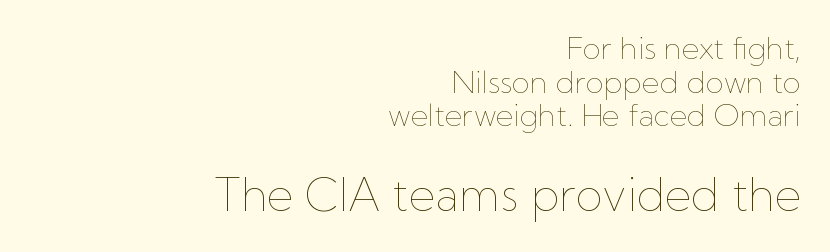
The image shows 45 px thin type, upright; set right-aligned, tight line spacing (1.12x), normal letter spacing, not underlined; the second (bottom) block is 1.5x larger; low stroke contrast and a medium x-height.
